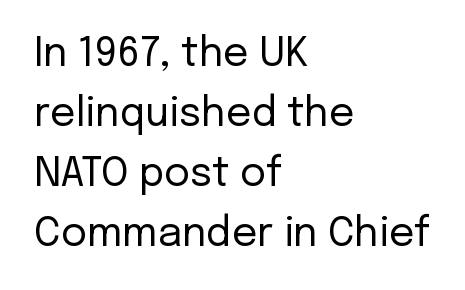
{"serif": "no", "italic": "no", "bold": "no", "weight": "regular", "width": "normal", "stroke_contrast": "low", "x_height": "medium", "monospaced": "no", "underline": "no", "align": "left", "line_spacing": "normal", "line_spacing_ratio": 1.5, "letter_spacing": "normal", "letter_spacing_em": 0.0, "glyph_px": 40}
